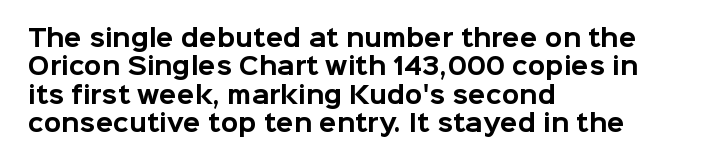
The image shows 23 px bold type, upright; set left-aligned, line spacing 1.23x, normal letter spacing, not underlined.
